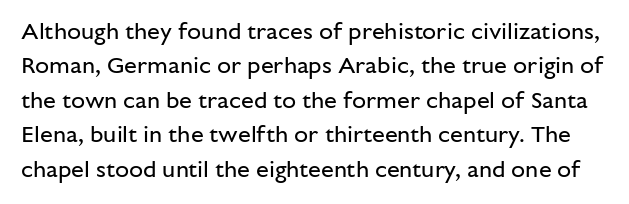
{"italic": "no", "bold": "no", "underline": "no", "line_spacing": "normal", "line_spacing_ratio": 1.5, "letter_spacing": "normal", "letter_spacing_em": 0.0, "glyph_px": 23}
